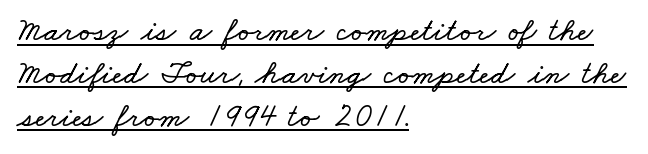
The image shows 33 px wide type; set left-aligned, normal line spacing (1.3x), normal letter spacing, underlined; low stroke contrast and a small x-height.
